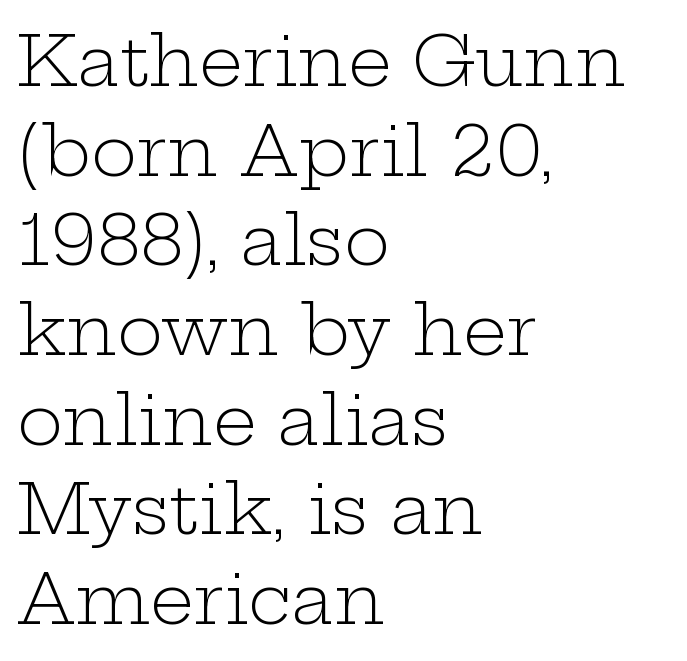
Weight class: somewhere from thin through regular. Spacing verdict: proportional, widths tailored to each character. Honestly, there is no underline to notice here at all. When letters stand straight like this, we call the style roman or upright.
